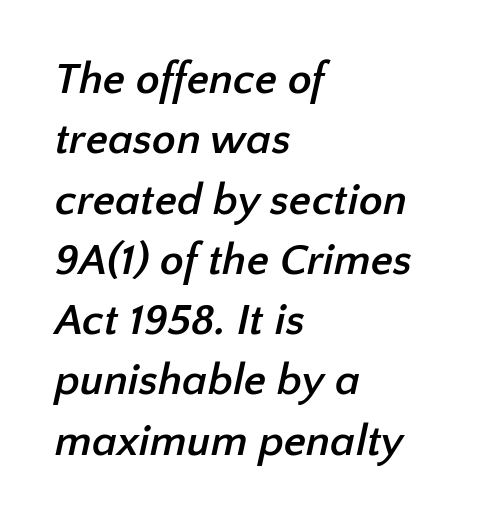
{"serif": "no", "bold": "yes", "weight": "semibold", "width": "normal", "stroke_contrast": "low", "x_height": "medium", "monospaced": "no", "underline": "no", "align": "left", "line_spacing": "normal", "line_spacing_ratio": 1.37, "letter_spacing": "normal", "letter_spacing_em": 0.0, "glyph_px": 44}
